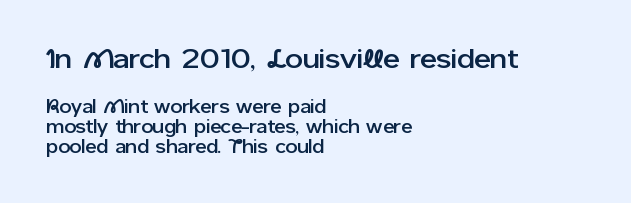
Q: Is the text italic (slanted)? A: No, it is upright.
Q: Is the typeface a serif or a sans-serif typeface? A: Sans-serif.
Q: Is the text underlined? A: No.
Q: How is the paragraph aligned? A: Left-aligned.
Q: Is the spacing between letters normal or unusually wide? A: Normal.
Q: Is the spacing between lines tight, normal or loose? A: Tight.
Q: Which block of text is set in a larger size, the first (top) or the second (bottom)? A: The first (top) one.
Q: Width (condensed, normal, or wide)? A: Normal.
Q: Stroke contrast? A: Low.
Q: x-height? A: Medium.
Q: Monospaced? A: No.
